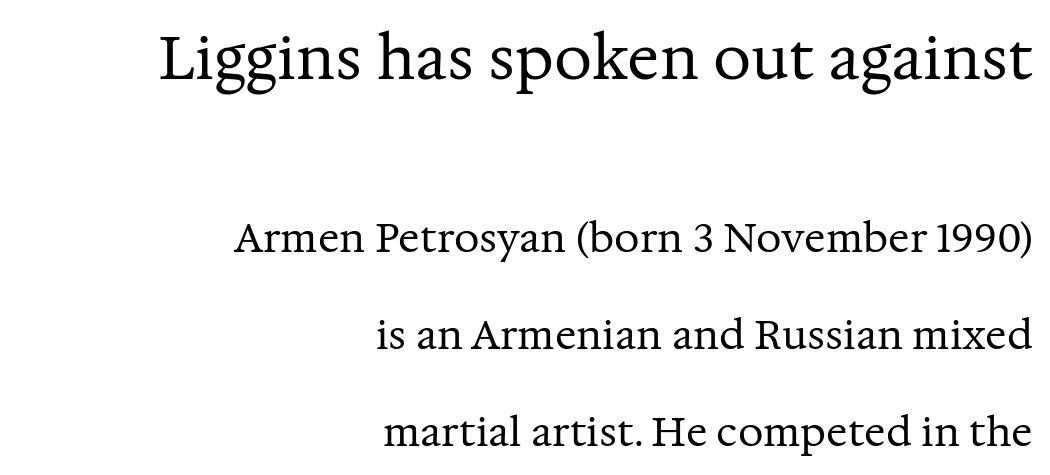
The image shows 60 px regular-weight serif type, upright; set right-aligned, loose line spacing (2.43x), normal letter spacing, not underlined; the first (top) block is 1.5x larger; medium stroke contrast and a medium x-height.
